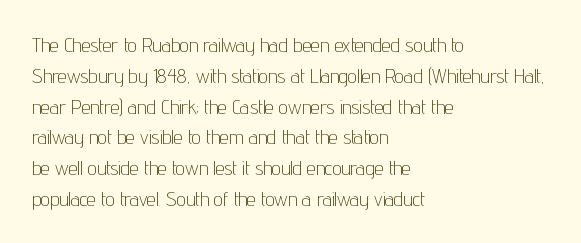
The image shows 20 px text type, upright; set left-aligned, normal line spacing (1.54x), normal letter spacing, not underlined.
